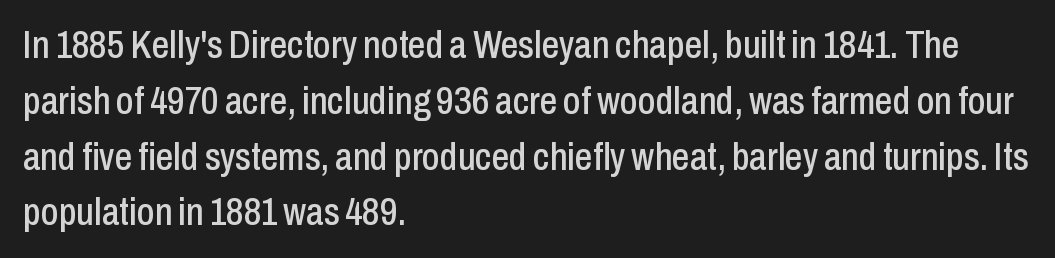
Short and long lines alike share a common starting point at left. Whoever set this chose a conventional vertical rhythm. Are there feet on the stems? There aren't — it's a sans. The letterforms sit shoulder to shoulder at normal distance. Italic: no, the glyphs are upright roman. Here the designer chose a conventional face with non-uniform glyph widths.
